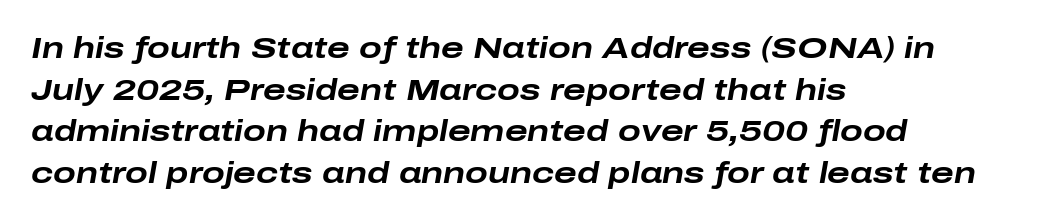
The image shows 30 px bold, wide type, italic (leaning right); set left-aligned, normal line spacing (1.39x), normal letter spacing, not underlined; low stroke contrast and a medium x-height.
